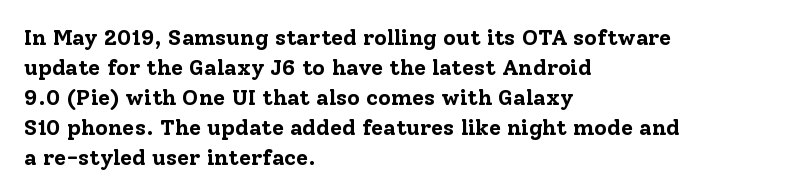
Italic: no, the glyphs are upright roman. Standard letterfit; no display-style spreading of the glyphs. Glance below the letters and you will spot only blank space. Its strokes are broad and dark, the hallmark of bold type.
